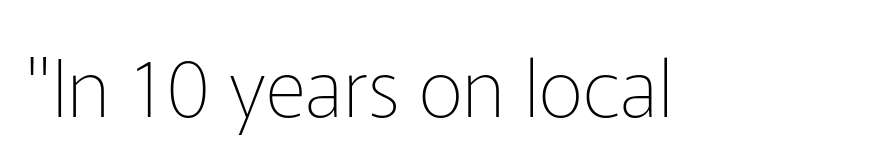
{"serif": "no", "italic": "no", "bold": "no", "weight": "thin", "width": "normal", "stroke_contrast": "low", "x_height": "medium", "monospaced": "no", "underline": "no", "letter_spacing": "normal", "letter_spacing_em": 0.0, "glyph_px": 79}
